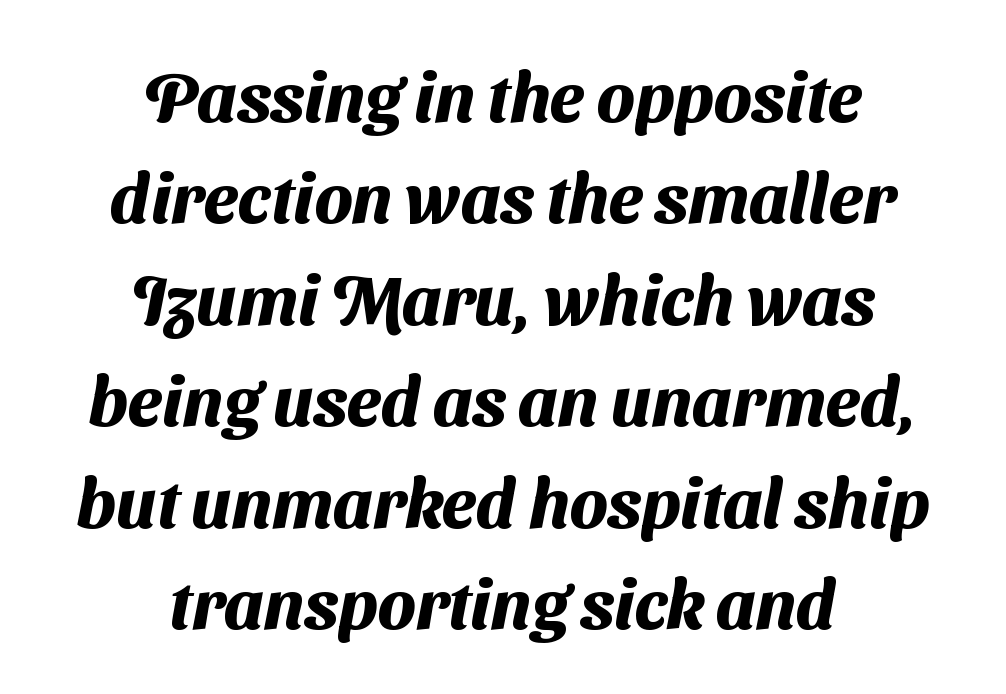
{"serif": "no", "bold": "yes", "weight": "heavy", "width": "normal", "stroke_contrast": "medium", "x_height": "medium", "monospaced": "no", "underline": "no", "align": "center", "line_spacing": "normal", "line_spacing_ratio": 1.47, "letter_spacing": "normal", "letter_spacing_em": 0.0, "glyph_px": 69}
